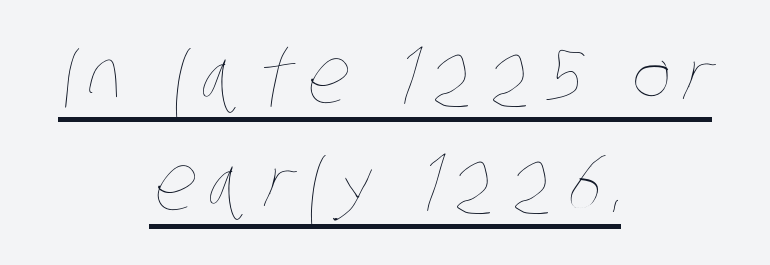
Q: Is the text bold? A: No.
Q: Is the text underlined? A: Yes.
Q: How is the paragraph aligned? A: Centered.
Q: Is the spacing between lines tight, normal or loose? A: Normal.
Q: Width (condensed, normal, or wide)? A: Condensed.
Q: Stroke contrast? A: Low.
Q: x-height? A: Large.
Q: Monospaced? A: No.
